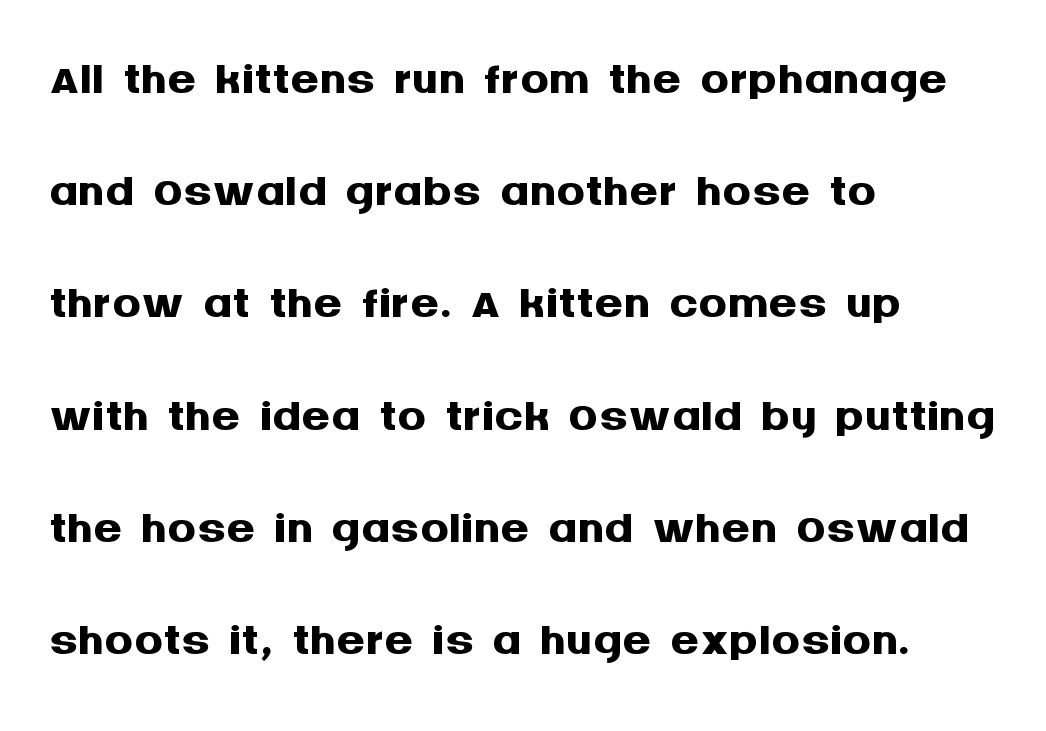
The image shows 71 px semibold sans-serif type, upright; set left-aligned, normal line spacing (1.58x), normal letter spacing, not underlined; medium stroke contrast and a large x-height.
